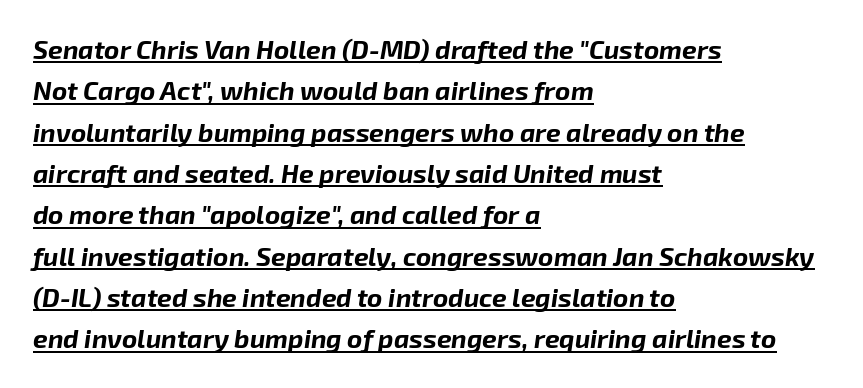
A classic flush-left, rag-right setting is used for this passage. The block of text has a typical density, with ordinary space between rows. Does a line run under the words? Yes, clearly. There's an unmistakable incline to the writing here. Typographic density is high because the face is bold.
